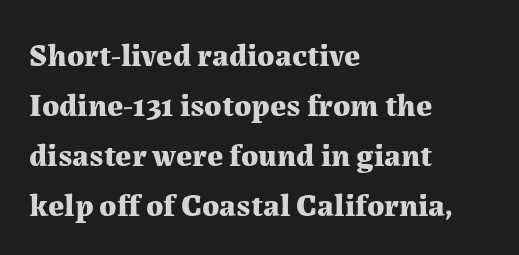
Q: Is the text bold? A: Yes.
Q: Is the text italic (slanted)? A: No, it is upright.
Q: Is the typeface a serif or a sans-serif typeface? A: Serif.
Q: Is the text underlined? A: No.
Q: How is the paragraph aligned? A: Left-aligned.
Q: Is the spacing between letters normal or unusually wide? A: Normal.
Q: Is the spacing between lines tight, normal or loose? A: Normal.
Q: Width (condensed, normal, or wide)? A: Normal.
Q: Stroke contrast? A: Medium.
Q: x-height? A: Medium.
Q: Monospaced? A: No.
